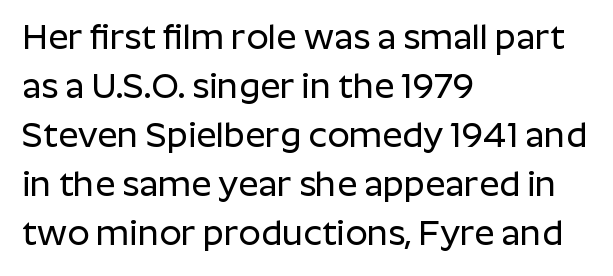
{"serif": "no", "italic": "no", "width": "normal", "stroke_contrast": "low", "x_height": "medium", "monospaced": "no", "underline": "no", "align": "left", "line_spacing": "normal", "line_spacing_ratio": 1.4, "letter_spacing": "normal", "letter_spacing_em": 0.0, "glyph_px": 35}
